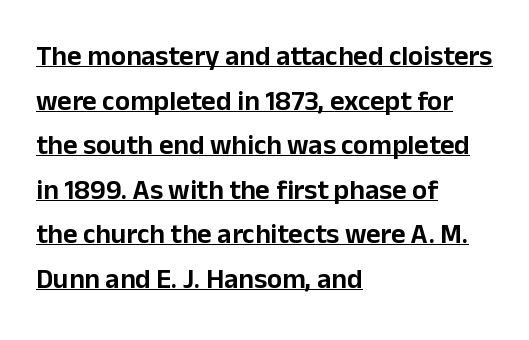
The image shows 28 px sans-serif type, upright; set left-aligned, normal line spacing (1.59x), normal letter spacing, underlined; low stroke contrast and a medium x-height.
